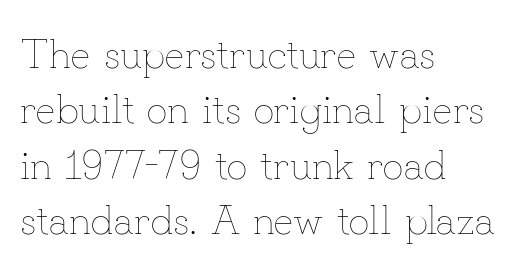
A quiet, ordinary-to-light weight characterises the typeface. The rendering anchors every line to the left-hand side. Posture: straight, roman, zero tilt. Students, note that the glyphs here touch the page at normal intervals.
